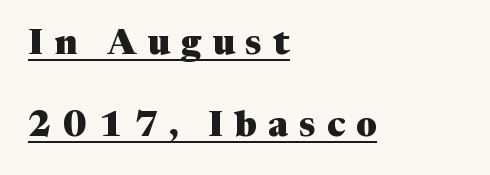
The tracking jumps out immediately: characters are airy and widely separated. A typesetter would call this leading open, well beyond the default. Do the characters align in a grid? No, the font is proportional. The passage shown is typeset with a serif family.
